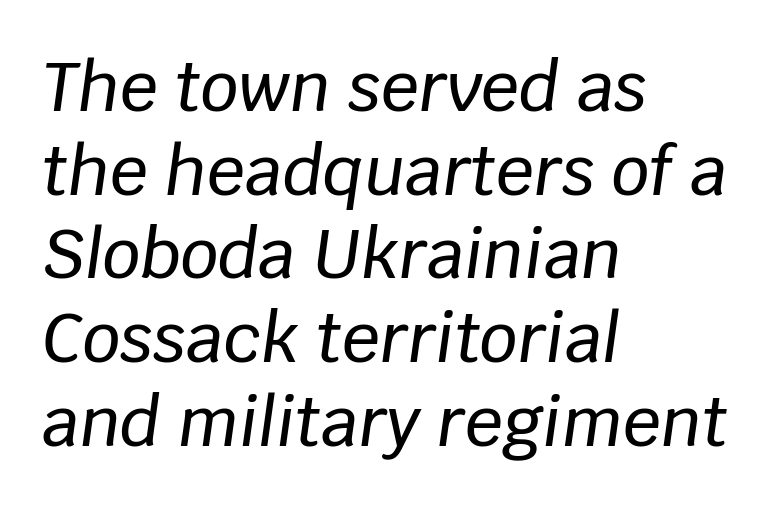
The image shows 67 px text type, italic (leaning right); set left-aligned, normal line spacing (1.25x), normal letter spacing, not underlined; low stroke contrast and a large x-height.
